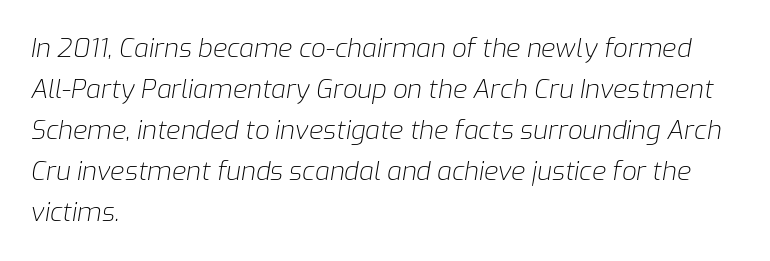
The image shows 26 px text type, italic (leaning right); set left-aligned, normal line spacing (1.58x), normal letter spacing, not underlined.
